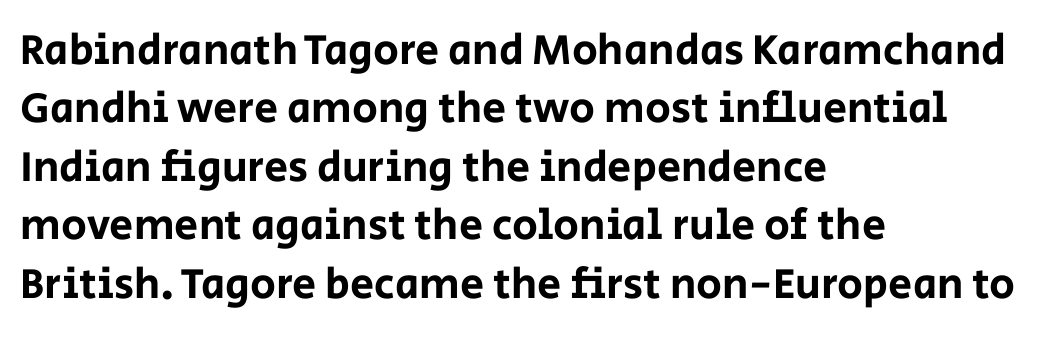
{"serif": "no", "italic": "no", "width": "normal", "stroke_contrast": "low", "x_height": "large", "monospaced": "no", "underline": "no", "align": "left", "line_spacing": "normal", "line_spacing_ratio": 1.36, "letter_spacing": "normal", "letter_spacing_em": 0.0, "glyph_px": 43}
